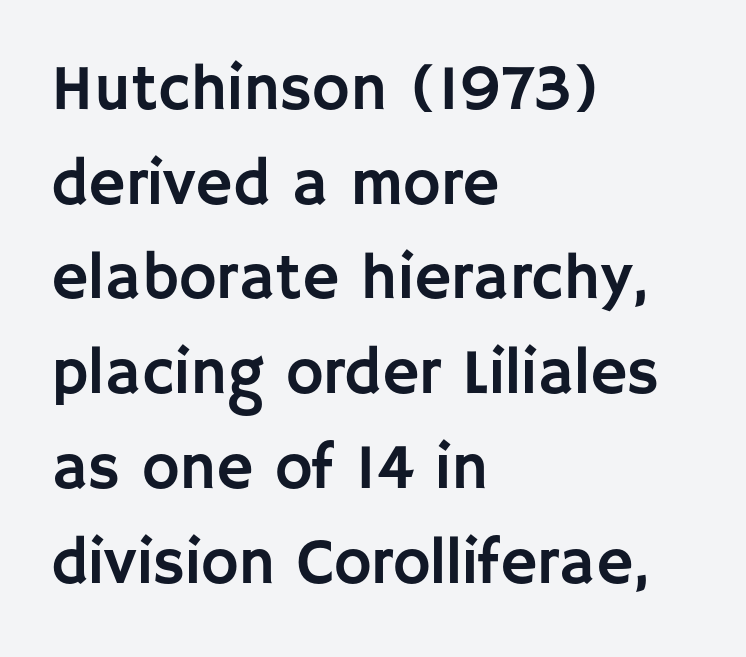
Think of a printed novel: that variable character pitch is what you see here. The designer left line spacing at the default. Each row of text sits above clean, open space. The letters sit at their default tracking, neither squeezed nor spread.
